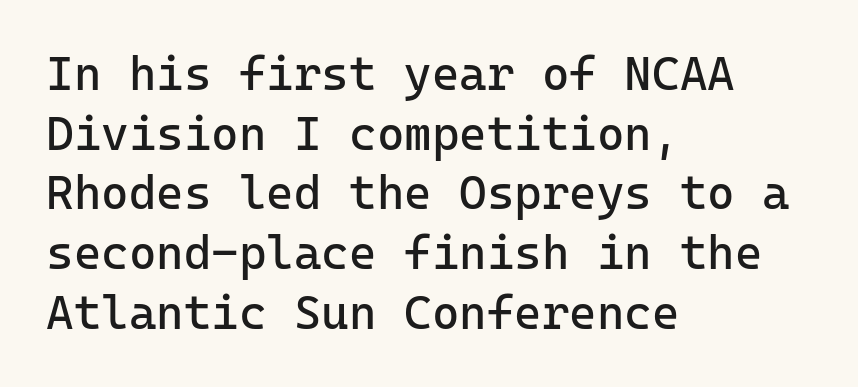
The image shows 47 px regular-weight sans-serif type, upright, monospaced; set left-aligned, normal line spacing (1.27x), normal letter spacing, not underlined; low stroke contrast and a medium x-height.
